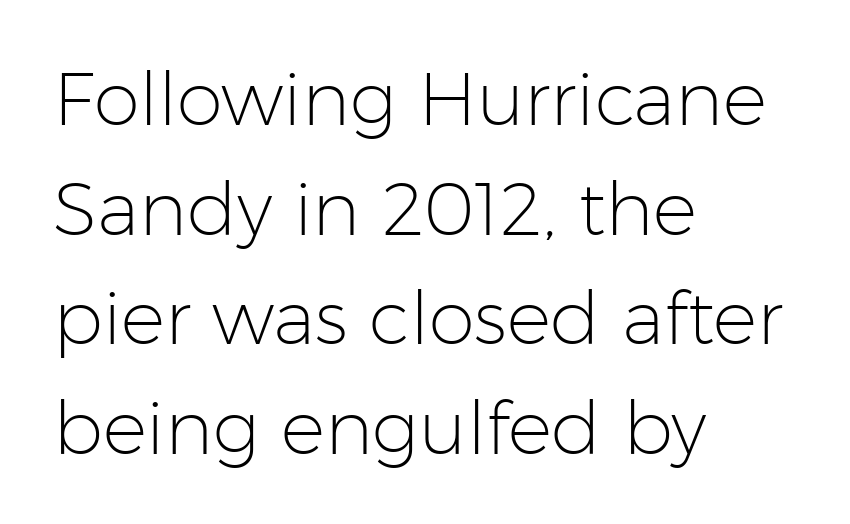
Each letter keeps its own natural width here, so spacing adapts to shape. Weight: in the light-to-regular range. Posture: upright roman. The rendering shows plain stroke endings on the letterforms — a sans-serif design. In CSS terms this would be text-align: left. Leading: standard.
